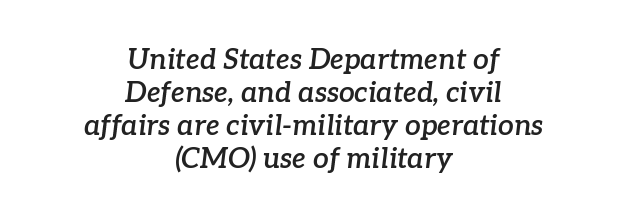
Set as a demibold, roughly 600 on the weight scale. In terms of posture, this sample is oblique. The text block is weighted toward neither margin, spreading evenly from the middle. Each letter's strokes conclude with small projecting serifs. Spacing verdict: proportional, widths tailored to each character. The letters sit at their default tracking, neither squeezed nor spread.
